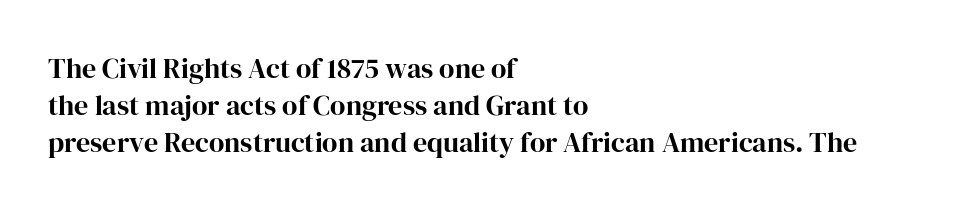
The image shows 28 px serif type, upright; set left-aligned, normal line spacing (1.33x), normal letter spacing, not underlined; high stroke contrast and a medium x-height.
